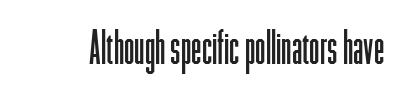
{"serif": "no", "italic": "no", "bold": "no", "weight": "light", "width": "condensed", "stroke_contrast": "low", "x_height": "medium", "monospaced": "no", "underline": "no", "letter_spacing": "normal", "letter_spacing_em": 0.0, "glyph_px": 47}
